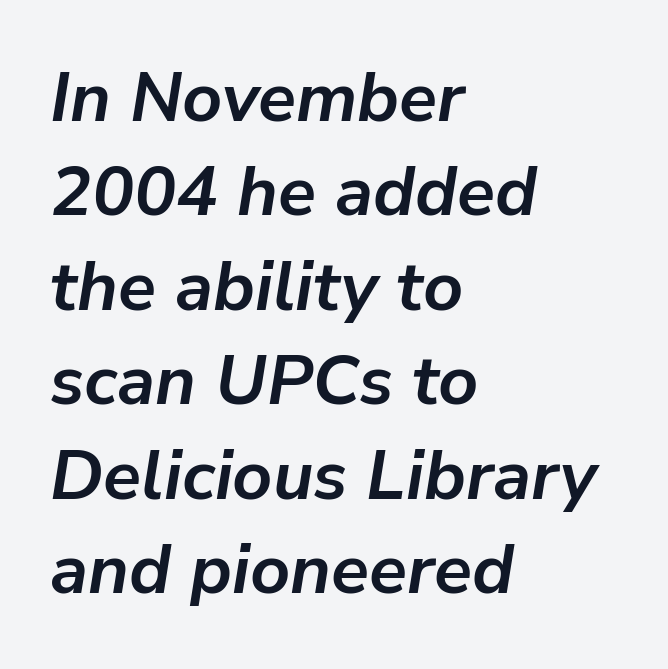
The space beneath each line is pristine and unruled. Notice how descenders clear the ascenders below comfortably — that's standard leading. Words appear dense and cohesive because spacing is normal. Style check: oblique. The setting favours the left margin, as ordinary paragraphs usually do. Summary of weight: heavy, a full bold.
